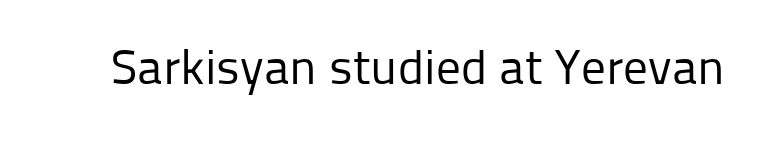
Q: Is the text bold? A: No.
Q: Is the text italic (slanted)? A: No, it is upright.
Q: Is the typeface a serif or a sans-serif typeface? A: Sans-serif.
Q: Is the text underlined? A: No.
Q: Is the spacing between letters normal or unusually wide? A: Normal.
Q: Width (condensed, normal, or wide)? A: Normal.
Q: Stroke contrast? A: Low.
Q: x-height? A: Medium.
Q: Monospaced? A: No.
